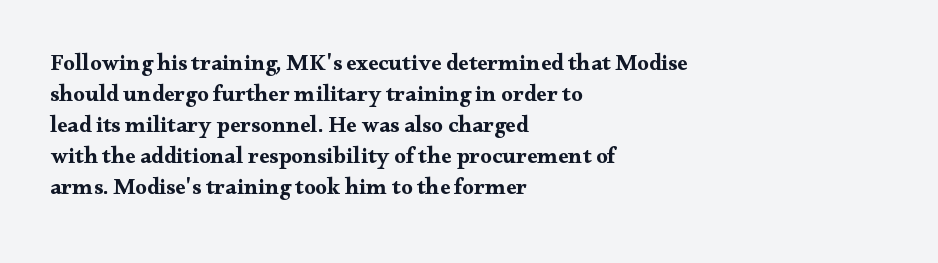
Caption: bold face, heavy strokes. Compared with typical body copy, the letter spacing here is the same. Line starts are locked; line ends wander. The axis of the letterforms is exactly vertical.
